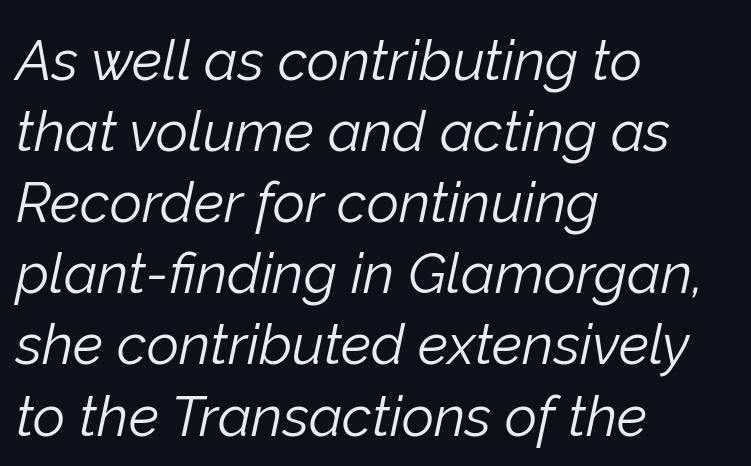
Reading down the column, the eye jumps a familiar distance to each next line. A quiet, ordinary-to-light weight characterises the typeface. You could not count columns in this text — the font is proportionally spaced. Words appear dense and cohesive because spacing is normal. Compared with ordinary roman type, these characters are visibly tilted.
